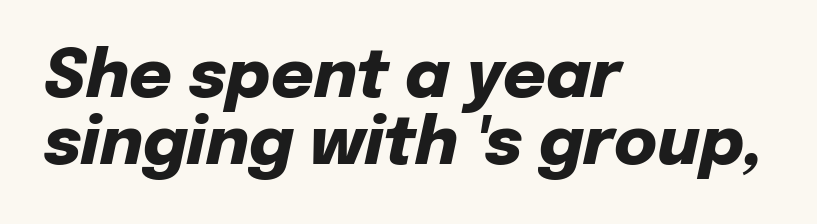
{"italic": "yes", "lean": "right", "slant_degrees": 12, "bold": "yes", "weight": "heavy", "width": "normal", "stroke_contrast": "low", "x_height": "medium", "monospaced": "no", "underline": "no", "align": "left", "line_spacing": "tight", "line_spacing_ratio": 1.01, "letter_spacing": "normal", "letter_spacing_em": 0.0, "glyph_px": 66}
